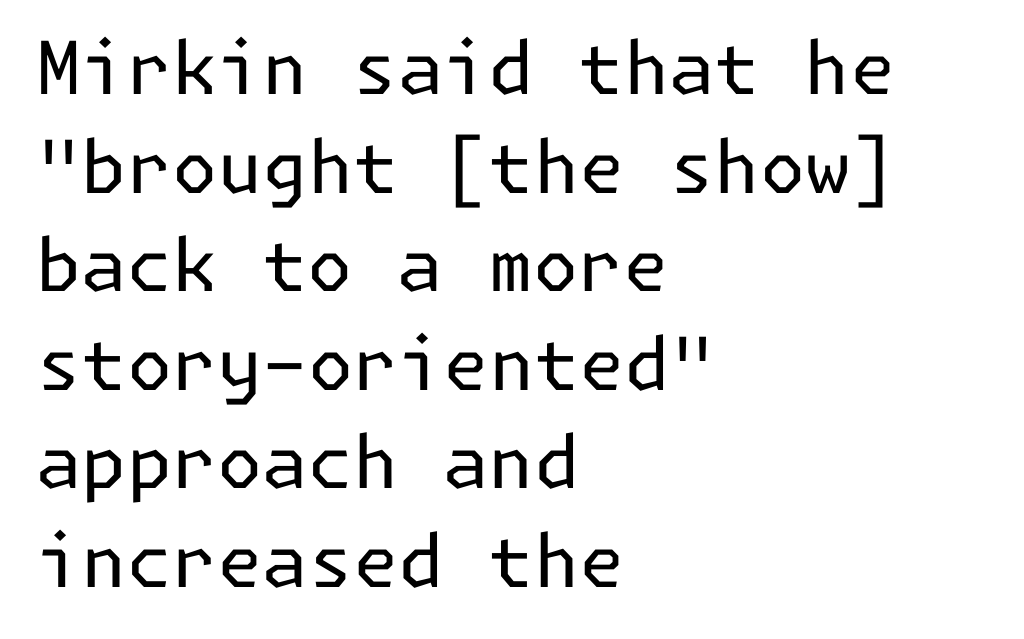
{"serif": "no", "italic": "no", "bold": "no", "weight": "regular", "width": "normal", "stroke_contrast": "low", "x_height": "medium", "underline": "no", "align": "left", "line_spacing": "normal", "line_spacing_ratio": 1.35, "letter_spacing": "normal", "letter_spacing_em": 0.0, "glyph_px": 73}
